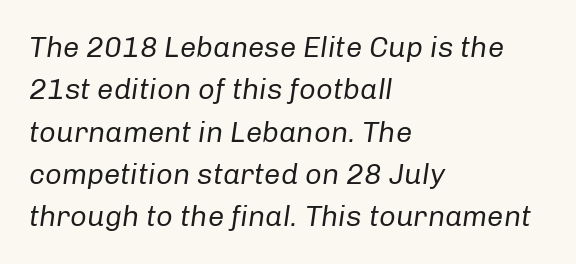
Counters stay open thanks to moderate or lighter strokes. The lettering tilts uniformly, giving the passage an italic look. Is this a fixed-width face? No — the glyphs have proportional, varying widths. The rendering uses a moderate line-height, typical for paragraphs. Characters follow at the spacing the type designer built in. Underlining? Definitely not there.
